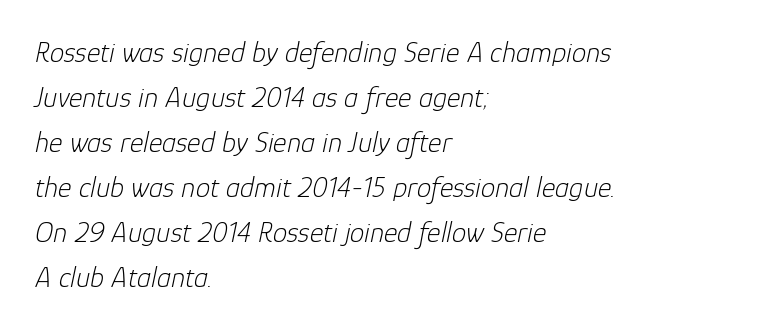
Q: Is the text bold? A: No.
Q: Is the text italic (slanted)? A: Yes, it leans right by about 12 degrees.
Q: Is the text underlined? A: No.
Q: How is the paragraph aligned? A: Left-aligned.
Q: Is the spacing between letters normal or unusually wide? A: Normal.
Q: Is the spacing between lines tight, normal or loose? A: Normal.
Q: Width (condensed, normal, or wide)? A: Normal.
Q: Stroke contrast? A: Low.
Q: x-height? A: Medium.
Q: Monospaced? A: No.
